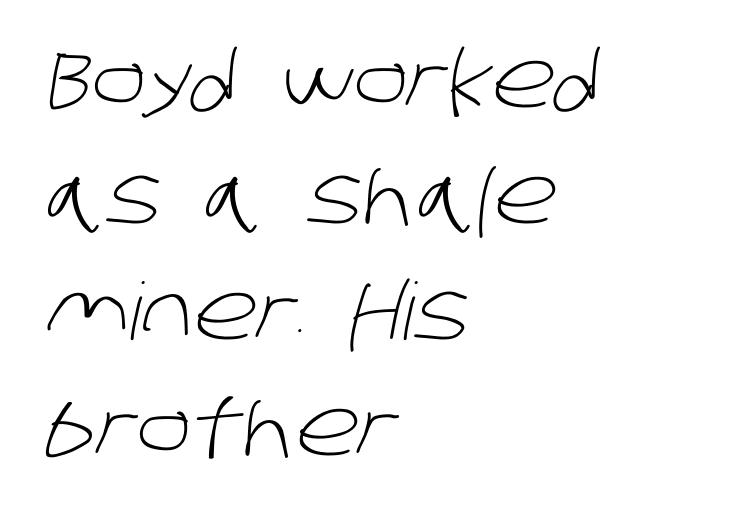
The image shows 79 px light sans-serif type; set left-aligned, normal line spacing (1.47x), normal letter spacing, not underlined; low stroke contrast and a large x-height.
